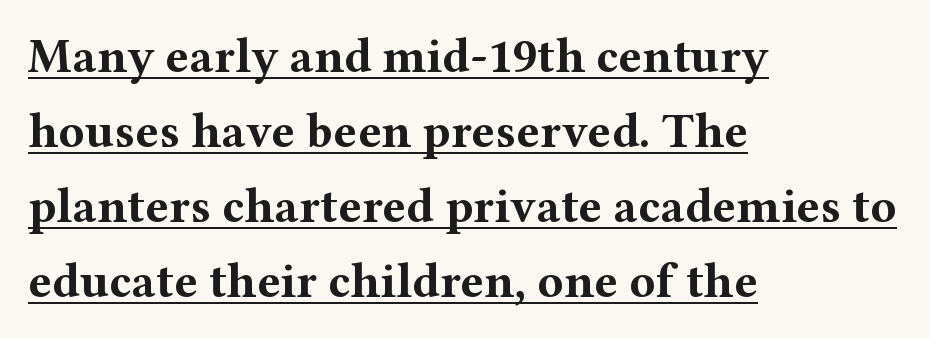
Q: Is the text bold? A: Yes.
Q: Is the text italic (slanted)? A: No, it is upright.
Q: Is the typeface a serif or a sans-serif typeface? A: Serif.
Q: Is the text underlined? A: Yes.
Q: How is the paragraph aligned? A: Left-aligned.
Q: Is the spacing between letters normal or unusually wide? A: Normal.
Q: Is the spacing between lines tight, normal or loose? A: Normal.
Q: Width (condensed, normal, or wide)? A: Wide.
Q: Stroke contrast? A: Medium.
Q: x-height? A: Medium.
Q: Monospaced? A: No.
